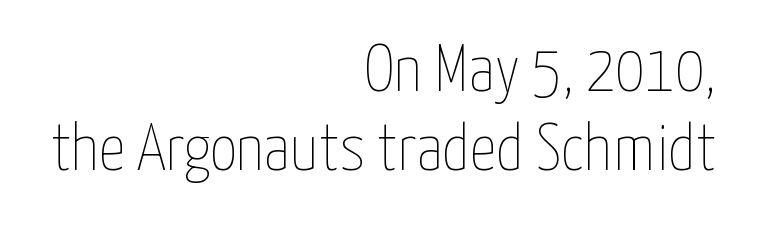
Q: Is the text bold? A: No.
Q: Is the text italic (slanted)? A: No, it is upright.
Q: Is the text underlined? A: No.
Q: How is the paragraph aligned? A: Right-aligned.
Q: Is the spacing between letters normal or unusually wide? A: Normal.
Q: Width (condensed, normal, or wide)? A: Condensed.
Q: Stroke contrast? A: Low.
Q: x-height? A: Medium.
Q: Monospaced? A: No.
